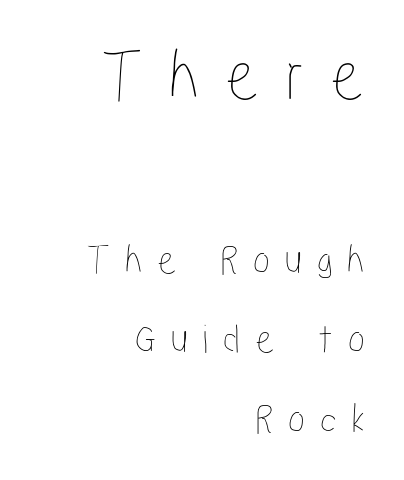
The image shows 75 px condensed type, upright; set right-aligned, line spacing 1.85x, unusually wide letter spacing (+0.34 em), not underlined; the first (top) block is 1.74x larger; low stroke contrast and a medium x-height.
